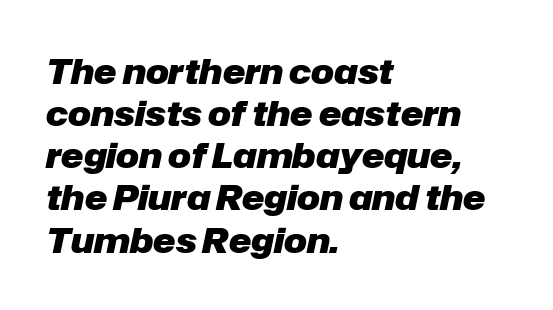
{"italic": "yes", "lean": "right", "slant_degrees": 12, "bold": "yes", "weight": "heavy", "width": "normal", "stroke_contrast": "low", "x_height": "medium", "monospaced": "no", "underline": "no", "align": "left", "line_spacing_ratio": 1.24, "letter_spacing": "normal", "letter_spacing_em": 0.0, "glyph_px": 34}
